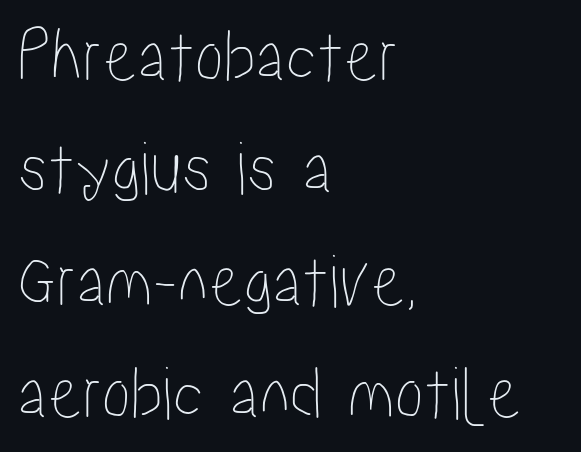
If you measured baseline to baseline, you'd find a middling distance. Each word holds together tightly as a unit, with standard inter-letter gaps. The zone under the glyphs is completely vacant. The typography opts for an upright posture over an oblique one. Alignment: flush left. Character widths vary here, with narrow letters taking less room than wide ones.
